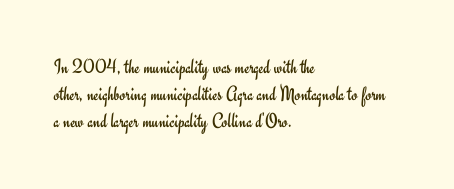
{"bold": "no", "underline": "no", "align": "left", "line_spacing": "normal", "line_spacing_ratio": 1.28, "letter_spacing": "normal", "letter_spacing_em": 0.0, "glyph_px": 21}
